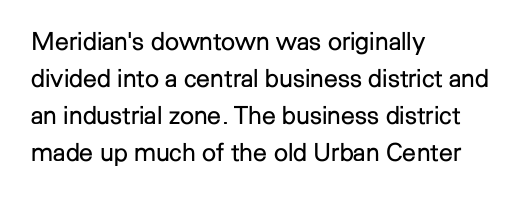
A typesetter would call this leading conventional body-copy spacing. Descender tails drop into unmarked territory. Visually the block forms a straight wall on the left and a jagged coastline on the right. Do the letters lean? They stand straight.
